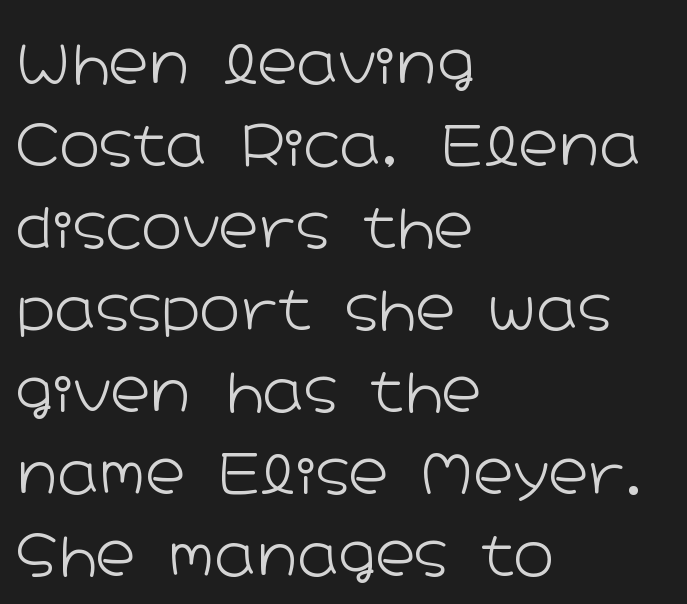
Q: Is the text bold? A: No.
Q: Is the text italic (slanted)? A: No, it is upright.
Q: Is the typeface a serif or a sans-serif typeface? A: Sans-serif.
Q: Is the text underlined? A: No.
Q: How is the paragraph aligned? A: Left-aligned.
Q: Is the spacing between letters normal or unusually wide? A: Normal.
Q: Is the spacing between lines tight, normal or loose? A: Normal.
Q: Width (condensed, normal, or wide)? A: Wide.
Q: Stroke contrast? A: Low.
Q: x-height? A: Medium.
Q: Monospaced? A: No.
